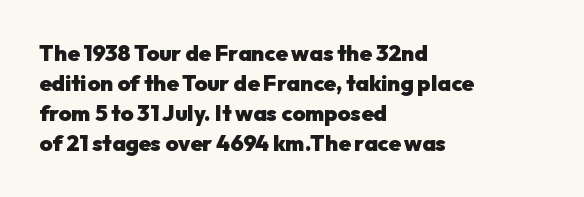
The paragraph shown leans on its left margin. This block has exactly the height ordinary leading produces. Italic: no, the glyphs are upright roman. The baseline area is clear.
